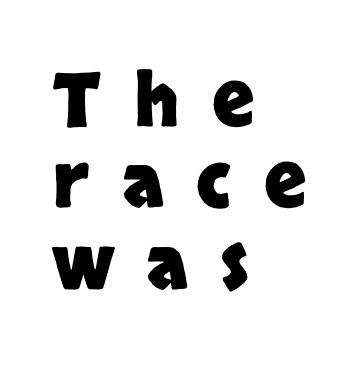
Look at the tracking — it's clearly loosened, letters drifting apart. One glance says dense: line gaps are narrower than usual. Vertical strokes here are truly vertical. Descenders hang freely into open space. Nothing sits at the stroke ends, so this counts as sans-serif. The paragraph has a hard left edge and a soft right edge.
